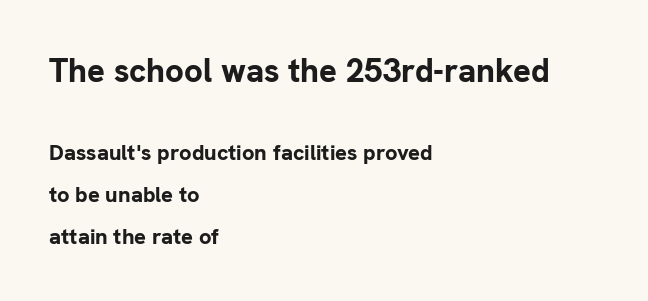
{"serif": "no", "italic": "no", "bold": "yes", "weight": "bold", "width": "normal", "stroke_contrast": "low", "x_height": "medium", "monospaced": "no", "underline": "no", "align": "left", "line_spacing": "loose", "line_spacing_ratio": 1.91, "letter_spacing": "normal", "letter_spacing_em": 0.0, "larger_block": "first", "size_ratio": 1.5, "glyph_px": 33}
